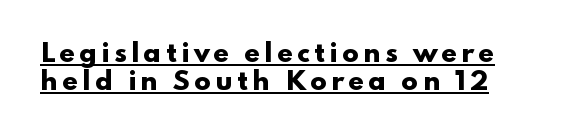
{"italic": "no", "bold": "yes", "underline": "yes", "line_spacing": "tight", "line_spacing_ratio": 1.14, "glyph_px": 25}
